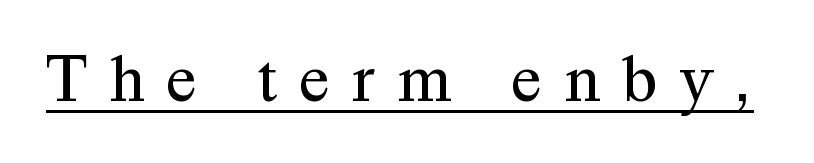
When letters stand straight like this, we call the style roman or upright. Spacing verdict: proportional, widths tailored to each character. The tracking reads as deliberately expanded to a designer's eye. Compared with a typical body face, this is equally light or lighter still. Check where the strokes stop: tiny serifs finish them off.
